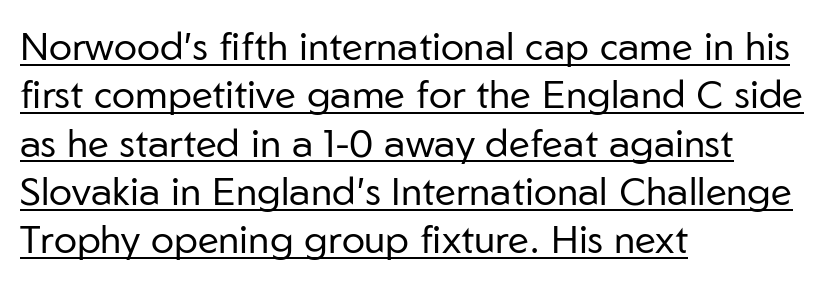
{"serif": "no", "italic": "no", "bold": "no", "weight": "regular", "width": "normal", "stroke_contrast": "low", "x_height": "medium", "monospaced": "no", "underline": "yes", "align": "left", "line_spacing_ratio": 1.24, "letter_spacing": "normal", "letter_spacing_em": 0.0, "glyph_px": 39}
